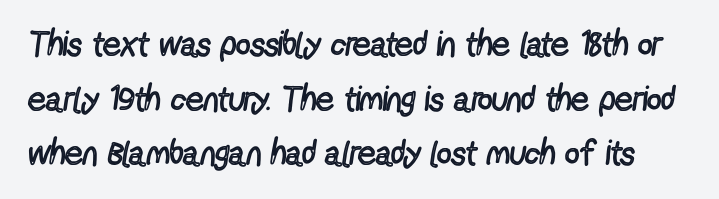
The image shows 35 px regular-weight, condensed sans-serif type; set normal line spacing (1.56x), normal letter spacing, not underlined; a medium x-height.
